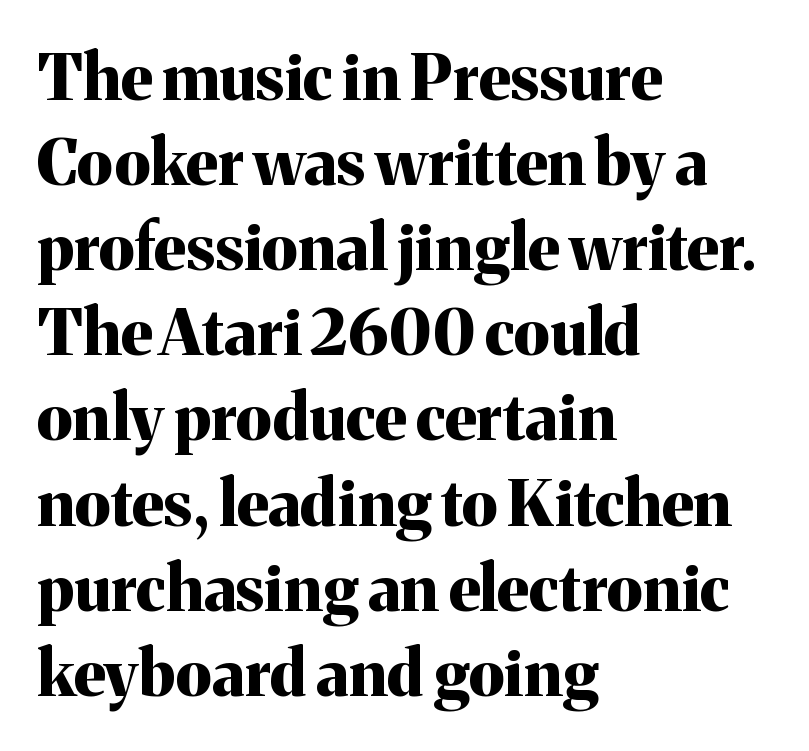
The image shows 64 px bold serif type, upright; set left-aligned, normal line spacing (1.33x), normal letter spacing, not underlined; medium stroke contrast and a medium x-height.
